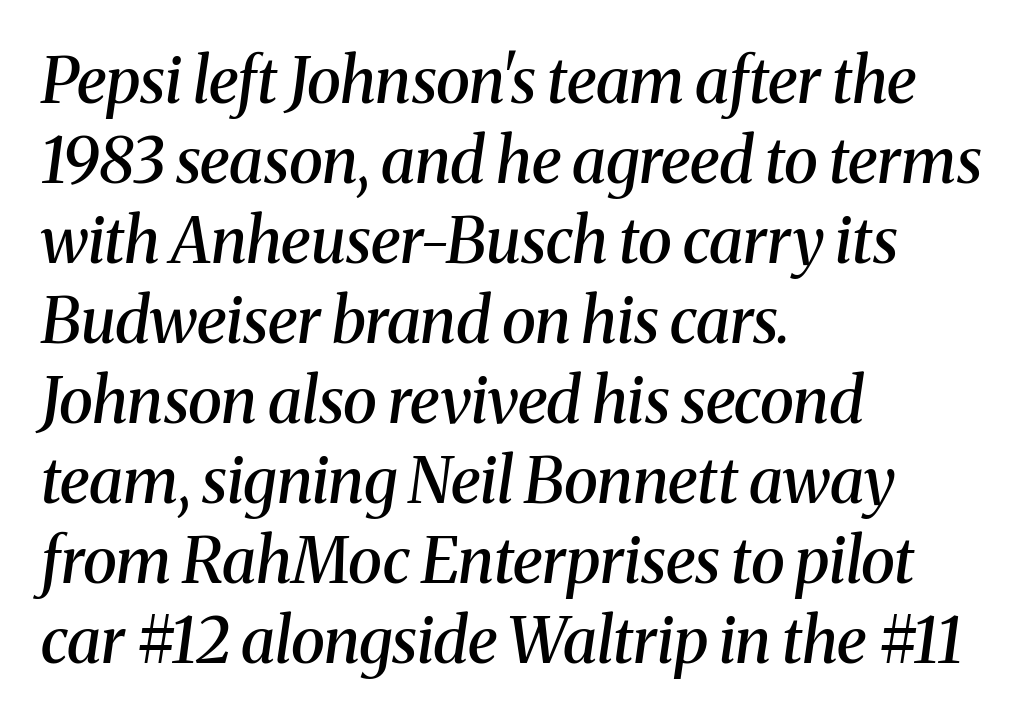
{"serif": "yes", "italic": "yes", "lean": "right", "slant_degrees": 8, "bold": "semi", "weight": "semibold", "width": "normal", "stroke_contrast": "medium", "x_height": "medium", "monospaced": "no", "underline": "no", "align": "left", "line_spacing": "normal", "line_spacing_ratio": 1.27, "letter_spacing": "normal", "letter_spacing_em": 0.0, "glyph_px": 63}
